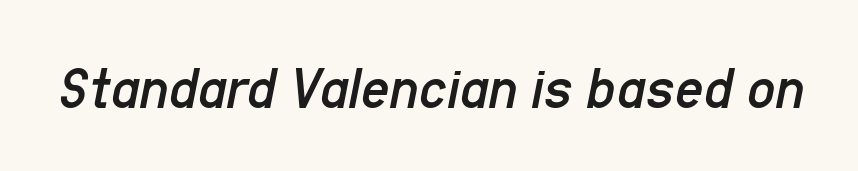
The image shows 62 px regular-weight, condensed type, italic (leaning right); set normal letter spacing, not underlined; low stroke contrast and a medium x-height.
